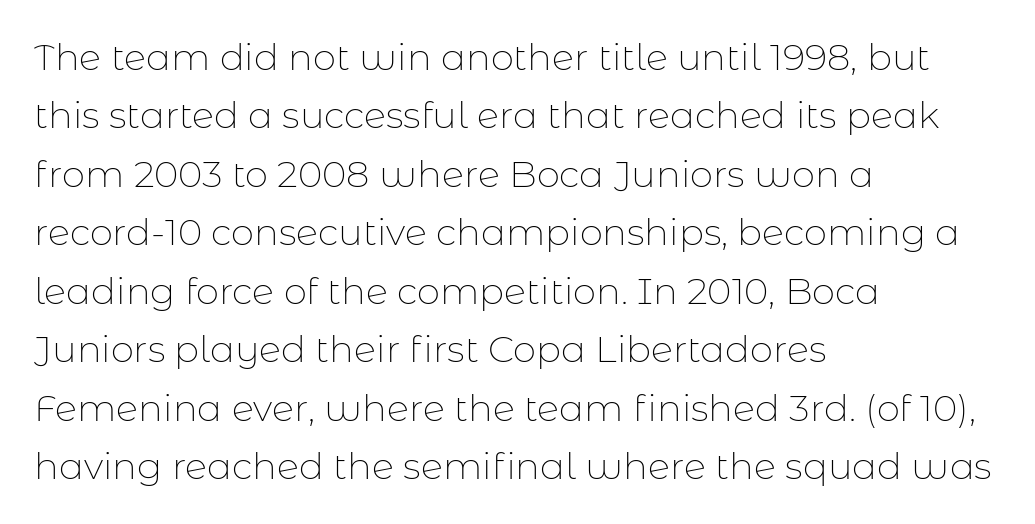
Q: Is the text bold? A: No.
Q: Is the text italic (slanted)? A: No, it is upright.
Q: Is the typeface a serif or a sans-serif typeface? A: Sans-serif.
Q: Is the text underlined? A: No.
Q: How is the paragraph aligned? A: Left-aligned.
Q: Is the spacing between letters normal or unusually wide? A: Normal.
Q: Is the spacing between lines tight, normal or loose? A: Normal.
Q: Width (condensed, normal, or wide)? A: Normal.
Q: Stroke contrast? A: Low.
Q: x-height? A: Medium.
Q: Monospaced? A: No.
